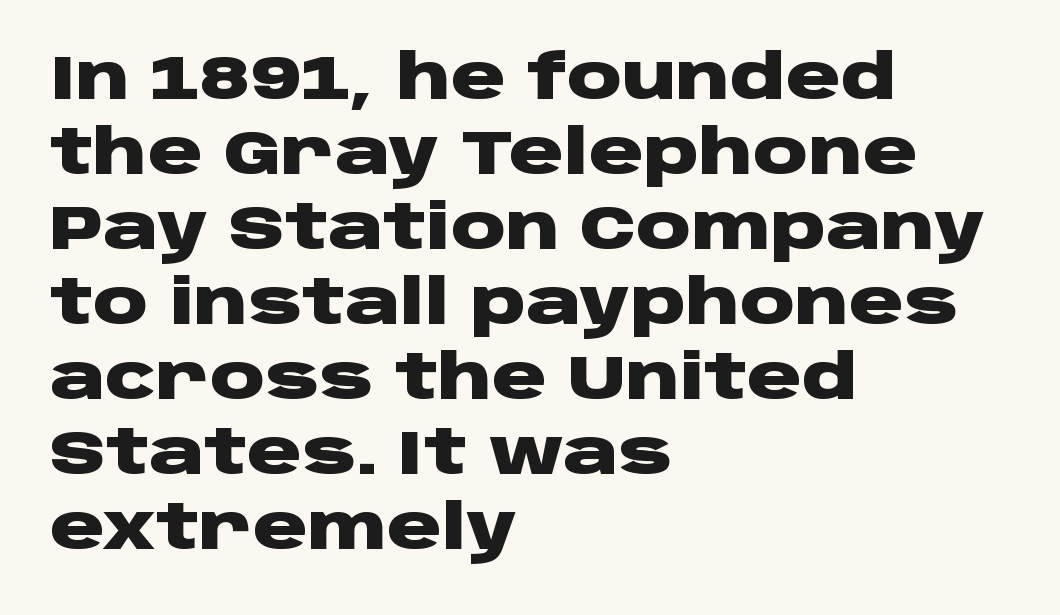
The image shows 61 px heavy, wide sans-serif type, upright; set left-aligned, line spacing 1.23x, normal letter spacing, not underlined; low stroke contrast and a large x-height.
